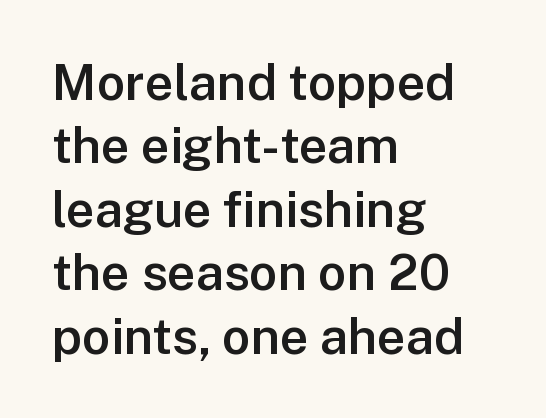
The face used here is rendered with its standard letterfit. A student would call this left alignment; a typographer would say flush left, rag right. This is the regular roman posture of the typeface. The words here are not underlined.
